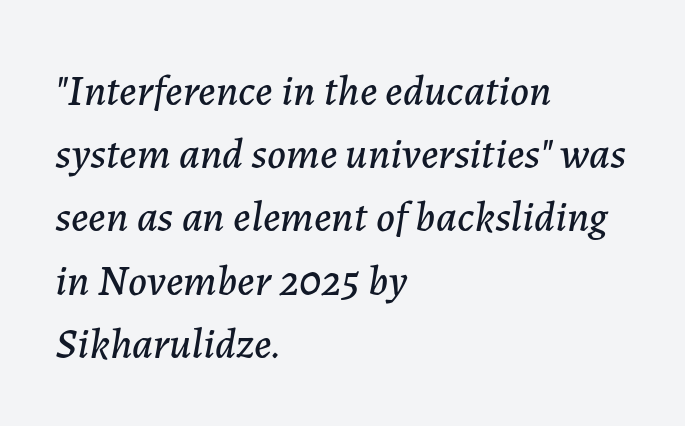
{"italic": "yes", "lean": "right", "slant_degrees": 7, "width": "normal", "stroke_contrast": "low", "x_height": "medium", "monospaced": "no", "underline": "no", "align": "left", "line_spacing": "normal", "line_spacing_ratio": 1.47, "letter_spacing": "normal", "letter_spacing_em": 0.0, "glyph_px": 43}
